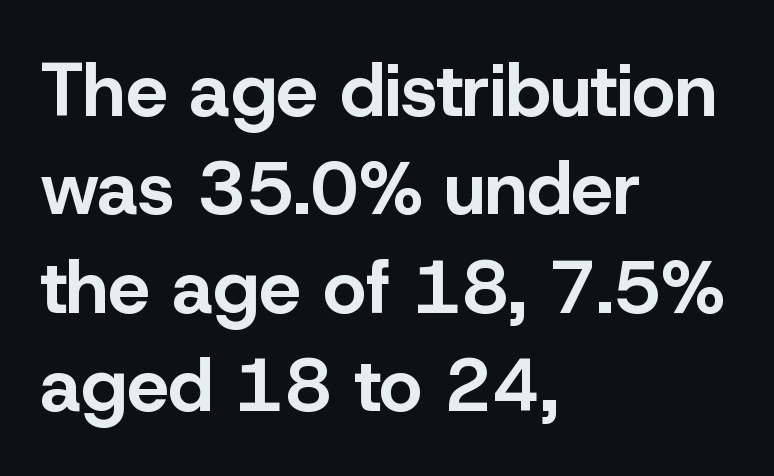
Q: Is the text bold? A: Yes.
Q: Is the text italic (slanted)? A: No, it is upright.
Q: Is the typeface a serif or a sans-serif typeface? A: Sans-serif.
Q: Is the text underlined? A: No.
Q: How is the paragraph aligned? A: Left-aligned.
Q: Is the spacing between letters normal or unusually wide? A: Normal.
Q: Is the spacing between lines tight, normal or loose? A: Normal.
Q: Width (condensed, normal, or wide)? A: Normal.
Q: Stroke contrast? A: Low.
Q: x-height? A: Medium.
Q: Monospaced? A: No.
